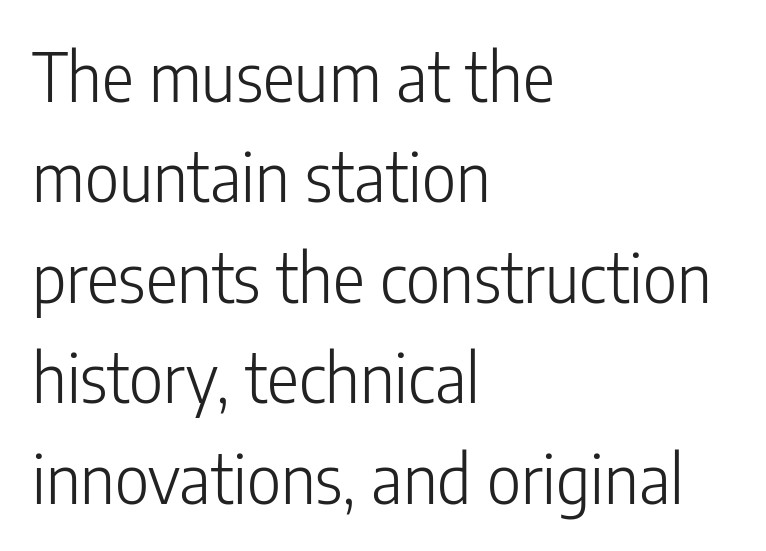
Q: Is the text bold? A: No.
Q: Is the text italic (slanted)? A: No, it is upright.
Q: Is the typeface a serif or a sans-serif typeface? A: Sans-serif.
Q: Is the text underlined? A: No.
Q: How is the paragraph aligned? A: Left-aligned.
Q: Is the spacing between letters normal or unusually wide? A: Normal.
Q: Is the spacing between lines tight, normal or loose? A: Normal.
Q: Width (condensed, normal, or wide)? A: Condensed.
Q: Stroke contrast? A: Low.
Q: x-height? A: Medium.
Q: Monospaced? A: No.
